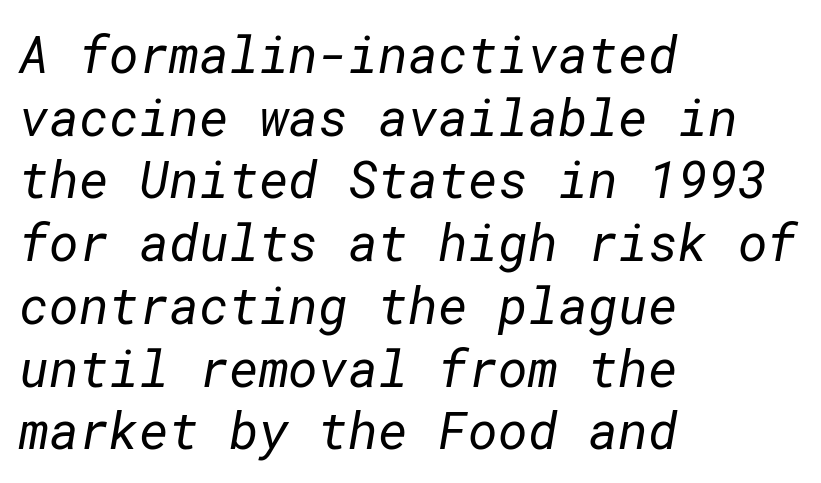
{"serif": "no", "bold": "no", "weight": "regular", "width": "normal", "stroke_contrast": "low", "x_height": "medium", "underline": "no", "align": "left", "line_spacing_ratio": 1.23, "letter_spacing": "normal", "letter_spacing_em": 0.0, "glyph_px": 51}
